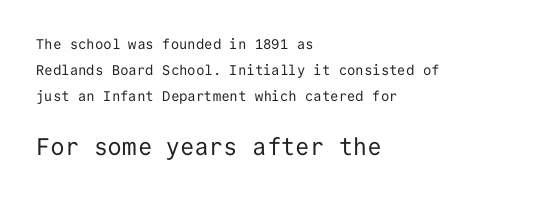
The image shows 24 px text type, upright; set left-aligned, line spacing 1.86x, normal letter spacing, not underlined; the second (bottom) block is 1.71x larger.
